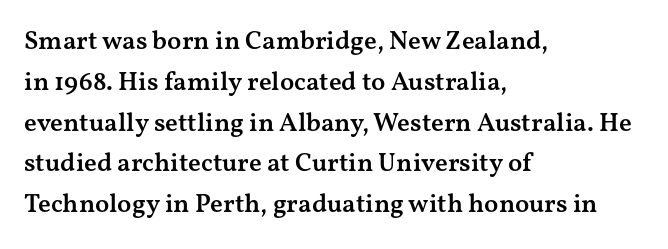
{"italic": "no", "bold": "semi", "underline": "no", "align": "left", "line_spacing": "normal", "line_spacing_ratio": 1.57, "letter_spacing": "normal", "letter_spacing_em": 0.0, "glyph_px": 26}
